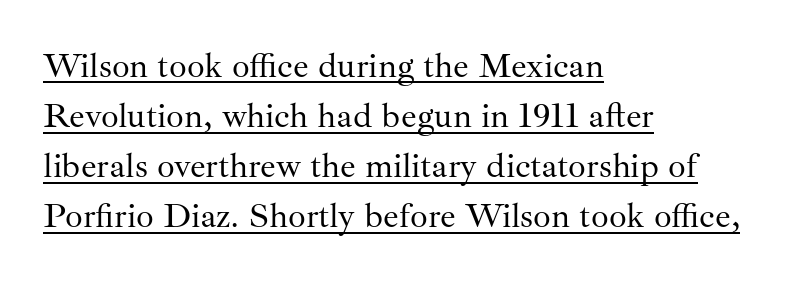
Q: Is the text bold? A: No.
Q: Is the text italic (slanted)? A: No, it is upright.
Q: Is the typeface a serif or a sans-serif typeface? A: Serif.
Q: Is the text underlined? A: Yes.
Q: How is the paragraph aligned? A: Left-aligned.
Q: Is the spacing between letters normal or unusually wide? A: Normal.
Q: Is the spacing between lines tight, normal or loose? A: Normal.
Q: Width (condensed, normal, or wide)? A: Normal.
Q: Stroke contrast? A: Medium.
Q: x-height? A: Small.
Q: Monospaced? A: No.
